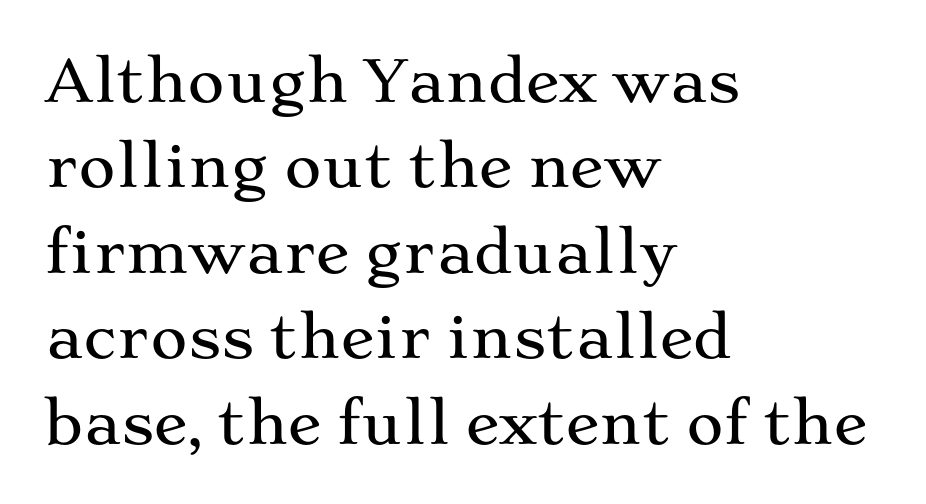
The block of text has a typical density, with ordinary space between rows. The baseline area is clear. Proportional: the letters do not fall into vertical columns. This sample uses a serif face. Horizontal alignment here is leftward, the default for most running prose. If you drew a line through each stem, it would be perfectly vertical.
